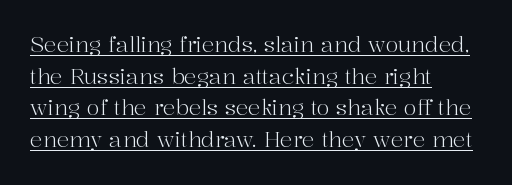
{"italic": "no", "bold": "no", "underline": "yes", "align": "left", "line_spacing": "normal", "line_spacing_ratio": 1.51, "letter_spacing": "normal", "letter_spacing_em": 0.0, "glyph_px": 21}
